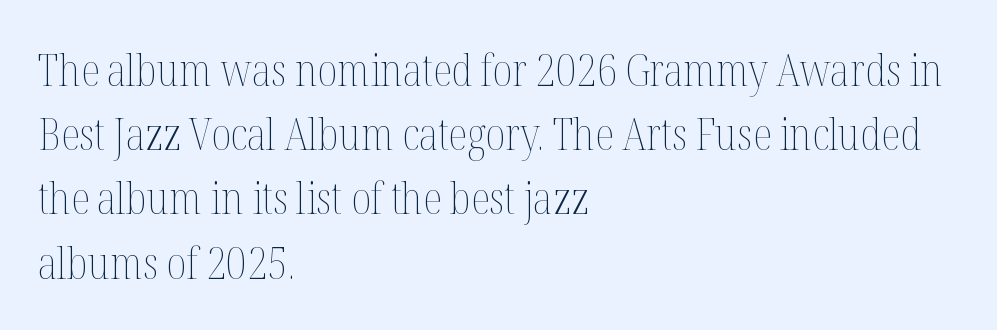
Q: Is the text bold? A: No.
Q: Is the text italic (slanted)? A: No, it is upright.
Q: Is the text underlined? A: No.
Q: How is the paragraph aligned? A: Left-aligned.
Q: Is the spacing between letters normal or unusually wide? A: Normal.
Q: Is the spacing between lines tight, normal or loose? A: Normal.
Q: Width (condensed, normal, or wide)? A: Condensed.
Q: Stroke contrast? A: Medium.
Q: x-height? A: Medium.
Q: Monospaced? A: No.
